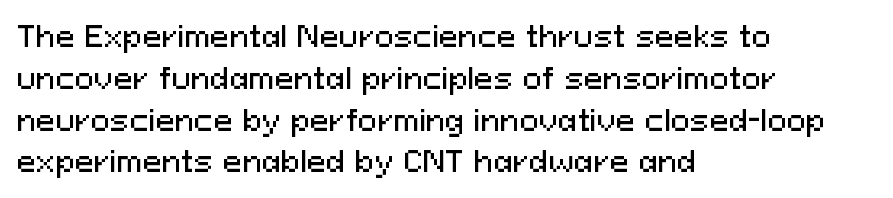
Q: Is the text italic (slanted)? A: No, it is upright.
Q: Is the typeface a serif or a sans-serif typeface? A: Sans-serif.
Q: Is the text underlined? A: No.
Q: How is the paragraph aligned? A: Left-aligned.
Q: Is the spacing between letters normal or unusually wide? A: Normal.
Q: Is the spacing between lines tight, normal or loose? A: Normal.
Q: Width (condensed, normal, or wide)? A: Normal.
Q: Stroke contrast? A: Medium.
Q: x-height? A: Medium.
Q: Monospaced? A: No.
